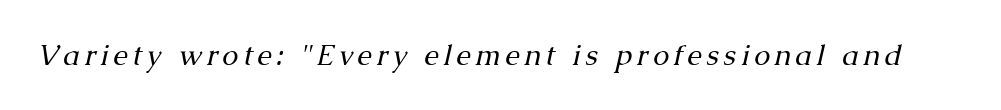
{"serif": "yes", "italic": "yes", "lean": "right", "slant_degrees": 13, "bold": "no", "weight": "regular", "width": "normal", "stroke_contrast": "medium", "x_height": "medium", "monospaced": "no", "underline": "no", "glyph_px": 29}
